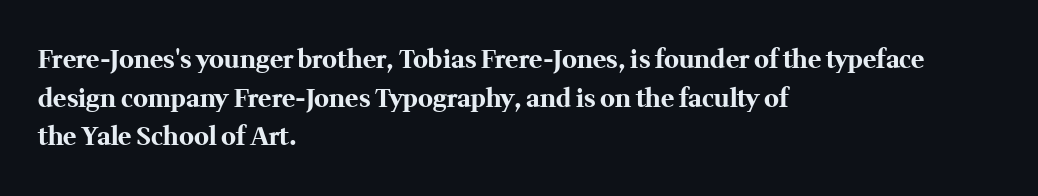
The image shows 25 px bold type, upright; set left-aligned, normal line spacing (1.55x), normal letter spacing, not underlined.
